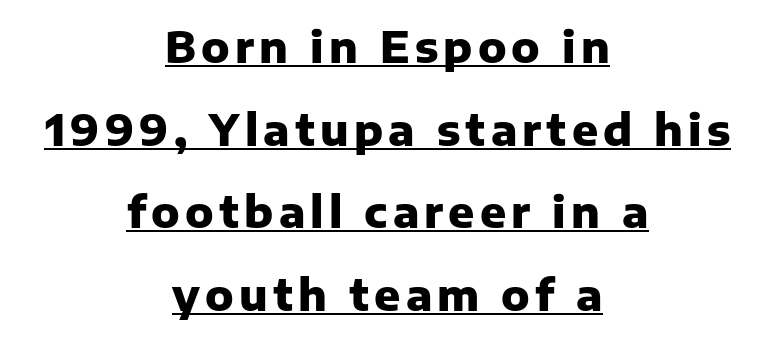
{"serif": "no", "italic": "no", "bold": "yes", "weight": "heavy", "width": "normal", "stroke_contrast": "low", "x_height": "medium", "monospaced": "no", "underline": "yes", "align": "center", "line_spacing": "loose", "line_spacing_ratio": 1.92, "glyph_px": 43}
